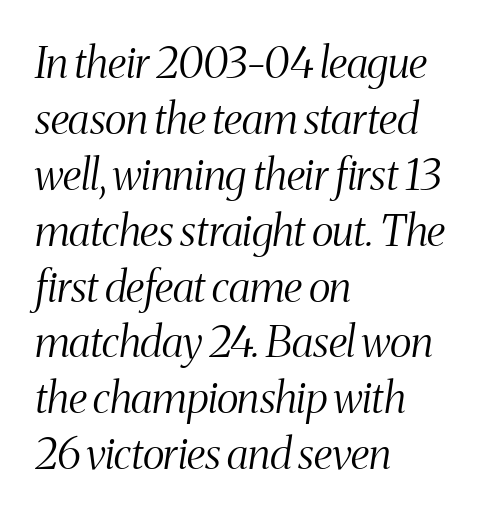
{"serif": "yes", "italic": "yes", "lean": "right", "slant_degrees": 8, "bold": "no", "weight": "light", "width": "condensed", "stroke_contrast": "medium", "x_height": "medium", "monospaced": "no", "underline": "no", "align": "left", "line_spacing": "normal", "line_spacing_ratio": 1.3, "letter_spacing": "normal", "letter_spacing_em": 0.0, "glyph_px": 43}
